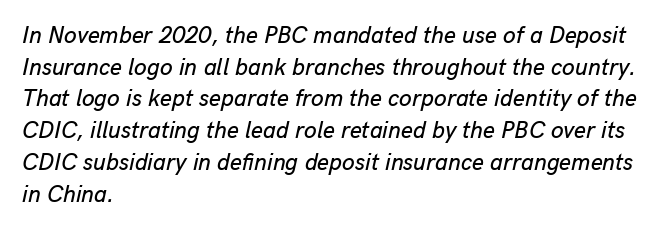
The image shows 23 px text type, italic (leaning right); set left-aligned, normal line spacing (1.38x), normal letter spacing, not underlined.
